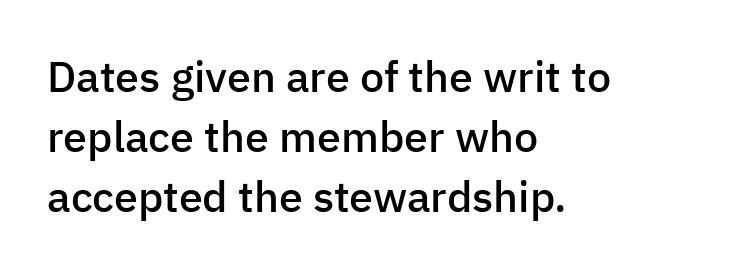
Note the varied advance widths — an 'i' is clearly narrower than an 'm'. This is the regular roman posture of the typeface. What stands out about the letter spacing? Nothing — it is the standard amount. A clean baseline with only descenders dipping below it.
